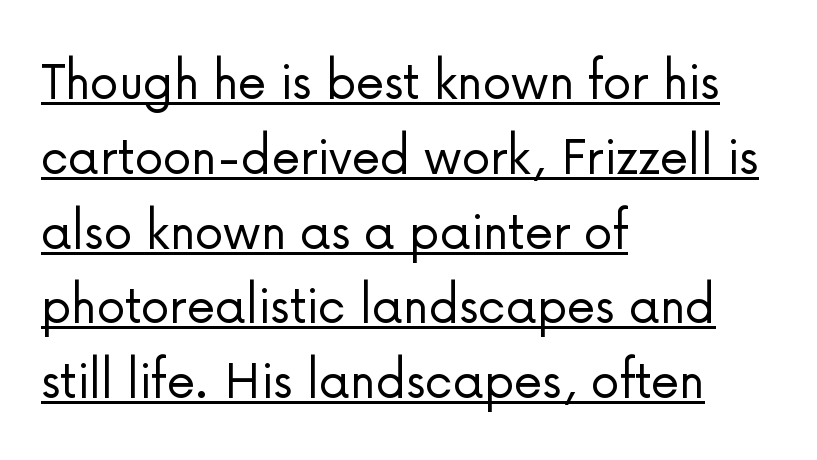
{"serif": "no", "italic": "no", "bold": "no", "weight": "light", "width": "normal", "stroke_contrast": "low", "x_height": "medium", "monospaced": "no", "underline": "yes", "align": "left", "line_spacing": "normal", "line_spacing_ratio": 1.29, "letter_spacing": "normal", "letter_spacing_em": 0.0, "glyph_px": 58}
